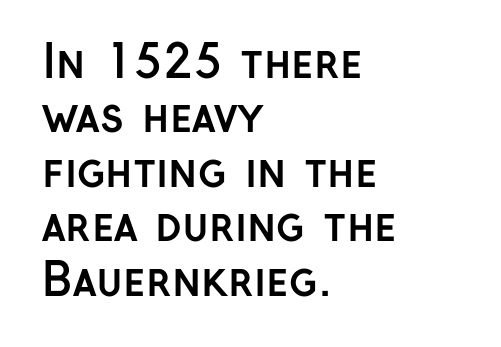
All the whitespace from short lines collects on the right. Looks like regular typesetting: each glyph gets only the width it needs. Upright lettering throughout. Nothing sits at the stroke ends, so this counts as sans-serif. Typographic density is high because the face is bold.
